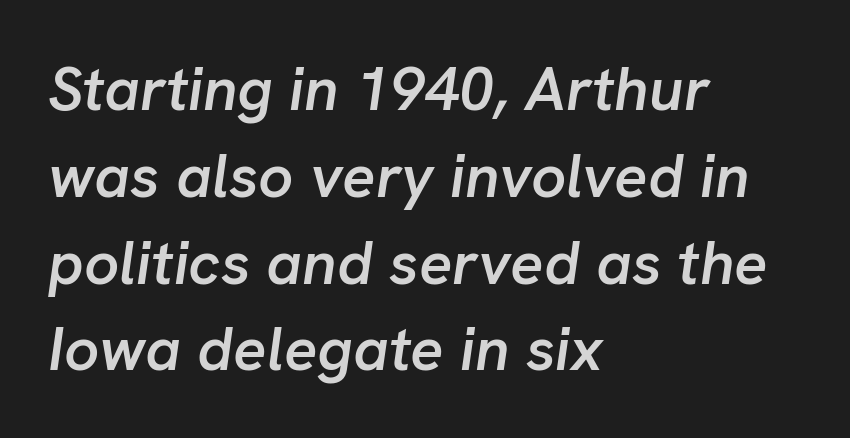
The setting favours the left margin, as ordinary paragraphs usually do. The rendering uses natural spacing where letterforms have individual widths. The strip under each line holds only bare page. In terms of leading, this rendering sits right in the middle. Slanted lettering throughout. These lines keep a tight, regular rhythm from letter to letter.
